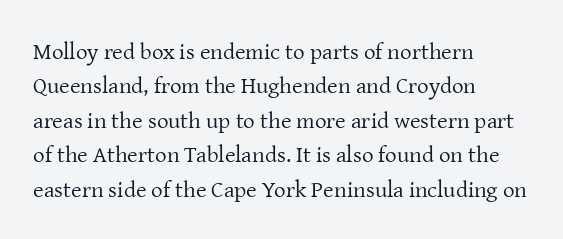
The image shows 23 px text type, upright; set left-aligned, normal line spacing (1.5x), normal letter spacing, not underlined.
